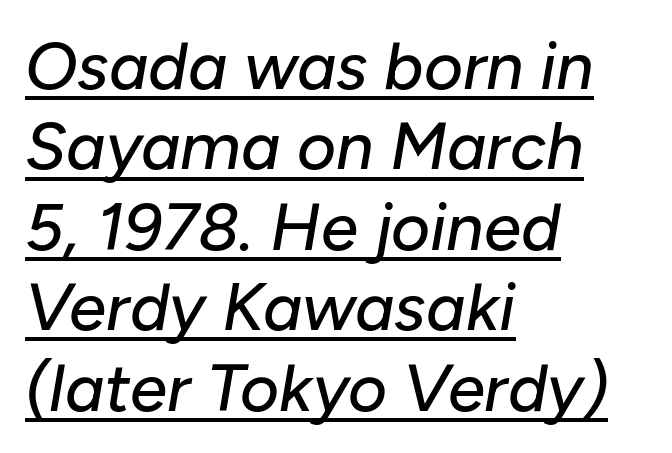
The image shows 67 px text type, italic (leaning right); set left-aligned, line spacing 1.2x, normal letter spacing, underlined; low stroke contrast and a medium x-height.
